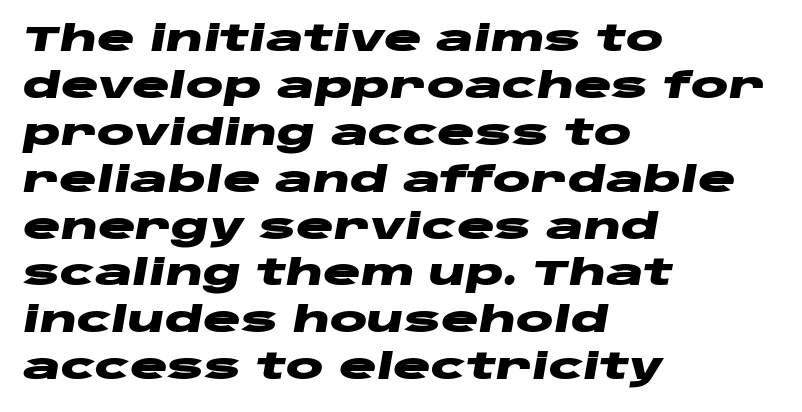
Heavy-handed strokes throughout: this text is bold. Leading matches the norm, producing a regular column. Glance below the letters and you will spot only blank space. The lettering tilts uniformly, giving the passage an italic look. The rendering uses natural spacing where letterforms have individual widths.
